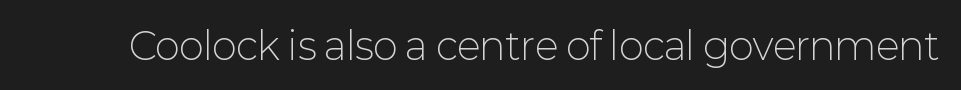
Q: Is the text bold? A: No.
Q: Is the text italic (slanted)? A: No, it is upright.
Q: Is the typeface a serif or a sans-serif typeface? A: Sans-serif.
Q: Is the text underlined? A: No.
Q: Is the spacing between letters normal or unusually wide? A: Normal.
Q: Width (condensed, normal, or wide)? A: Normal.
Q: Stroke contrast? A: Low.
Q: x-height? A: Medium.
Q: Monospaced? A: No.
